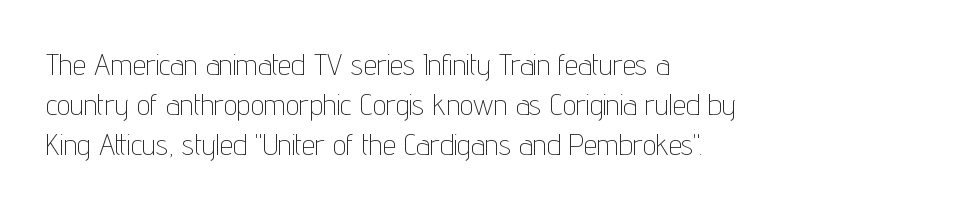
Q: Is the text bold? A: No.
Q: Is the text italic (slanted)? A: No, it is upright.
Q: Is the typeface a serif or a sans-serif typeface? A: Sans-serif.
Q: Is the text underlined? A: No.
Q: How is the paragraph aligned? A: Left-aligned.
Q: Is the spacing between letters normal or unusually wide? A: Normal.
Q: Is the spacing between lines tight, normal or loose? A: Normal.
Q: Width (condensed, normal, or wide)? A: Condensed.
Q: Stroke contrast? A: Low.
Q: x-height? A: Medium.
Q: Monospaced? A: No.
